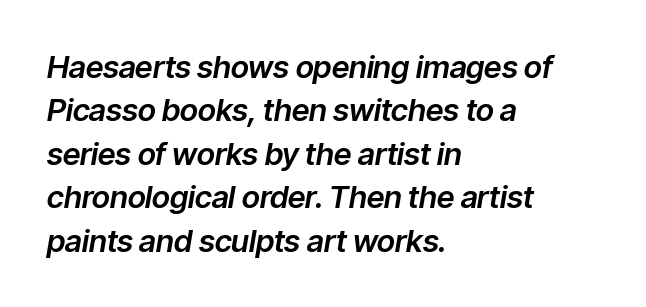
{"italic": "yes", "lean": "right", "slant_degrees": 9, "width": "normal", "stroke_contrast": "low", "x_height": "medium", "monospaced": "no", "underline": "no", "align": "left", "line_spacing": "normal", "line_spacing_ratio": 1.4, "letter_spacing": "normal", "letter_spacing_em": 0.0, "glyph_px": 31}
